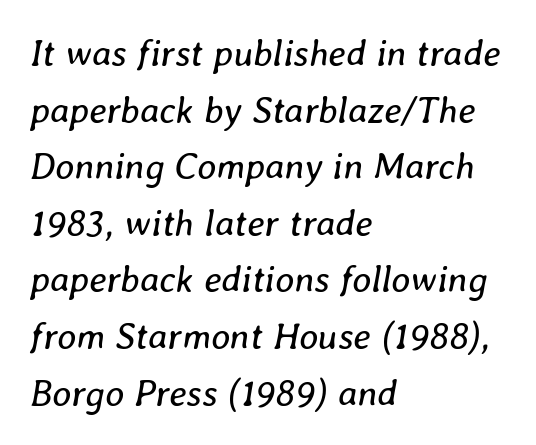
Q: Is the text bold? A: No.
Q: Is the text italic (slanted)? A: Yes, it leans right by about 8 degrees.
Q: Is the text underlined? A: No.
Q: How is the paragraph aligned? A: Left-aligned.
Q: Is the spacing between letters normal or unusually wide? A: Normal.
Q: Is the spacing between lines tight, normal or loose? A: Normal.
Q: Width (condensed, normal, or wide)? A: Normal.
Q: Stroke contrast? A: Low.
Q: x-height? A: Medium.
Q: Monospaced? A: No.
